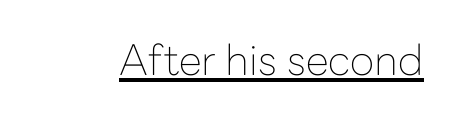
The image shows 42 px thin sans-serif type, upright; set normal letter spacing, underlined; low stroke contrast and a medium x-height.
